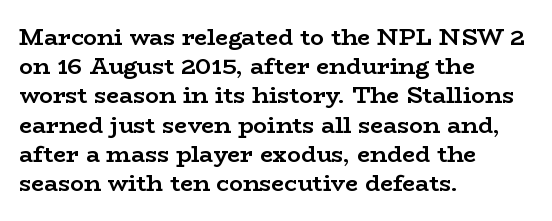
Is the block centered? No — it sits flush against the left margin. Strong, thick strokes mark this as bold type. Plain, unruled lines of type. Nothing unusual about the tracking: characters are spaced as the font intends. When letters stand straight like this, we call the style roman or upright. One glance says typical: line gaps are just what's usual.
